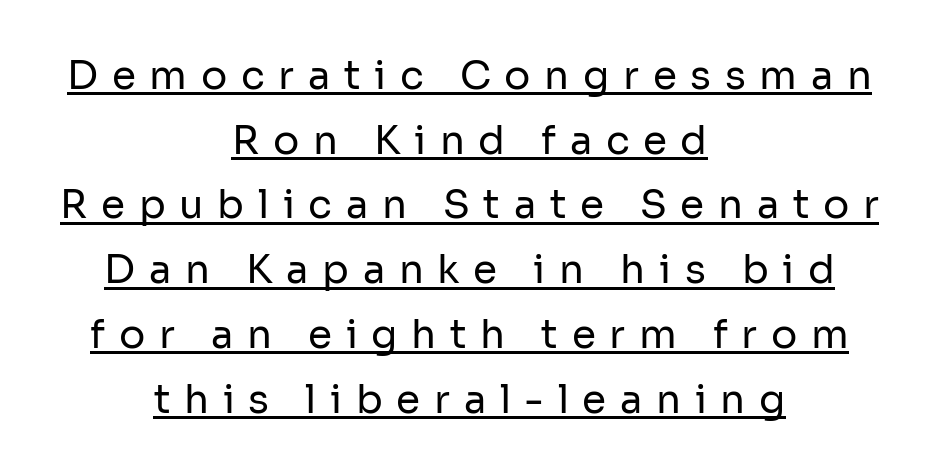
{"serif": "no", "italic": "no", "bold": "no", "weight": "regular", "width": "normal", "stroke_contrast": "low", "x_height": "medium", "monospaced": "no", "underline": "yes", "align": "center", "line_spacing": "normal", "line_spacing_ratio": 1.66, "letter_spacing": "wide", "letter_spacing_em": 0.35, "glyph_px": 39}
